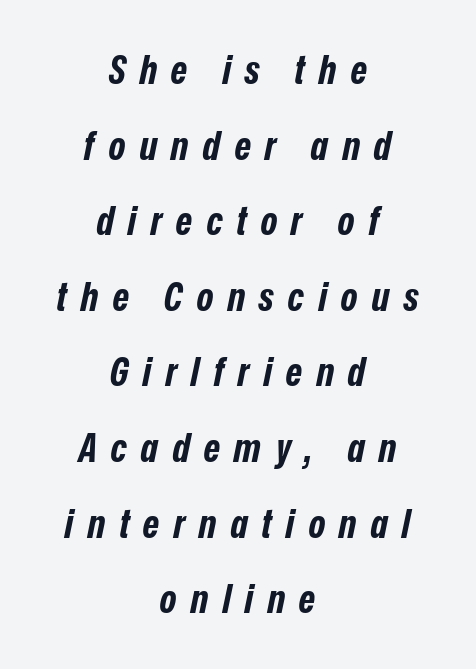
{"italic": "yes", "lean": "right", "slant_degrees": 12, "bold": "yes", "weight": "bold", "width": "condensed", "stroke_contrast": "low", "x_height": "medium", "monospaced": "no", "underline": "no", "align": "center", "line_spacing_ratio": 1.89, "letter_spacing": "wide", "letter_spacing_em": 0.35, "glyph_px": 40}
